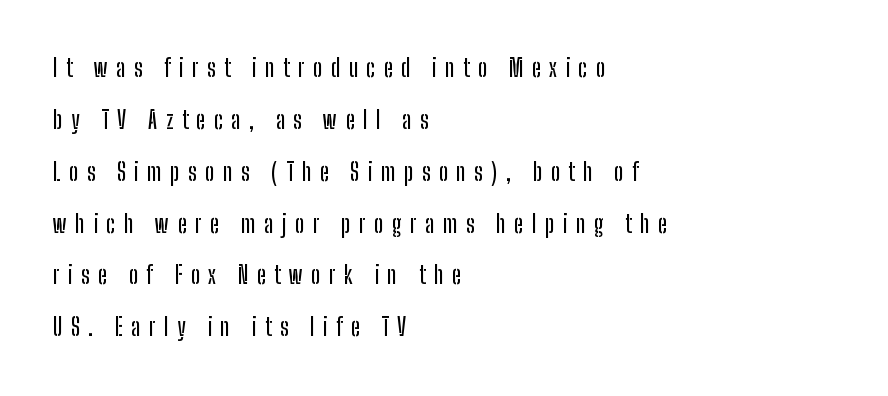
Q: Is the text italic (slanted)? A: No, it is upright.
Q: Is the text underlined? A: No.
Q: How is the paragraph aligned? A: Left-aligned.
Q: Is the spacing between letters normal or unusually wide? A: Unusually wide.
Q: Is the spacing between lines tight, normal or loose? A: Loose.
